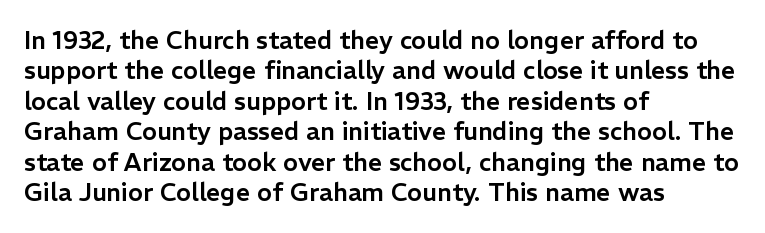
The typography opts for an upright posture over an oblique one. The letterforms sit shoulder to shoulder at normal distance. Compared with a centered layout, this one pins lines to the left instead. Descenders are the only things crossing below the line.
